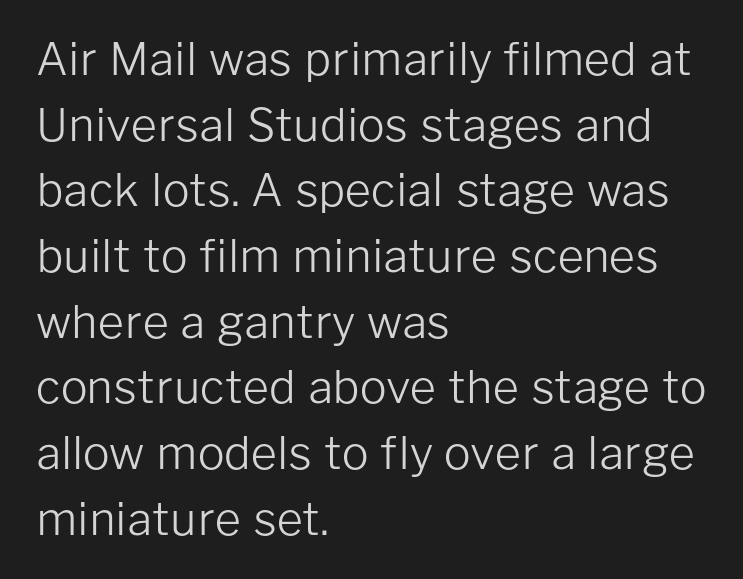
The image shows 45 px light sans-serif type, upright; set left-aligned, normal line spacing (1.46x), normal letter spacing, not underlined; low stroke contrast and a medium x-height.
